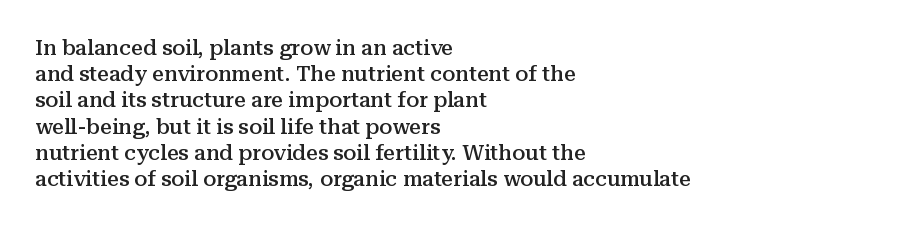
Q: Is the text bold? A: Semi-bold.
Q: Is the text italic (slanted)? A: No, it is upright.
Q: Is the text underlined? A: No.
Q: How is the paragraph aligned? A: Left-aligned.
Q: Is the spacing between letters normal or unusually wide? A: Normal.
Q: Is the spacing between lines tight, normal or loose? A: Normal.
